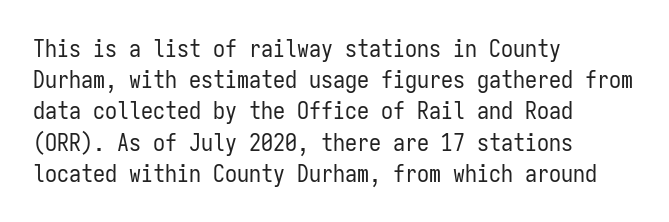
The ragged edge is on the right, which tells us the setting is flush left. The passage shown is not underscored anywhere. These lines were composed using upright roman letters. This sample uses plain, unmodified letter spacing. Reading down the column, the eye jumps a familiar distance to each next line.
